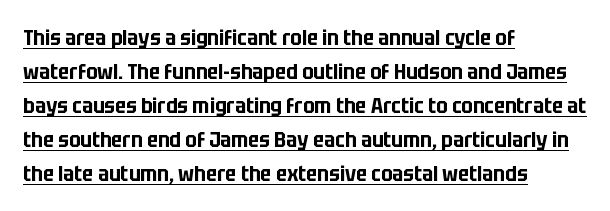
Every row of glyphs begins at an identical x-position on the left. Posture: straight, roman, zero tilt. Honestly, the row spacing looks completely unremarkable. A rule runs beneath these lines of type.
